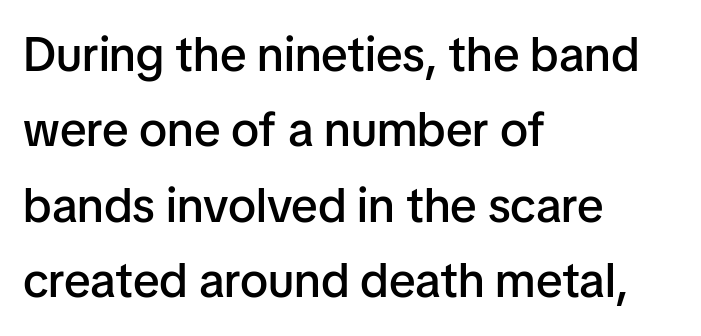
The image shows 48 px semibold sans-serif type, upright; set left-aligned, normal line spacing (1.57x), normal letter spacing, not underlined; low stroke contrast and a medium x-height.
